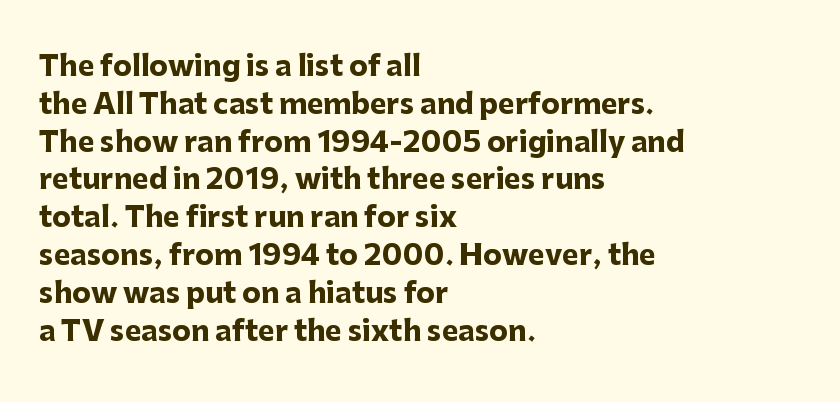
The axis of the letterforms is exactly vertical. The rows are spaced the way most documents space them. Do the characters align in a grid? No, the font is proportional. Strong, thick strokes mark this as bold type. Descenders hang freely into open space. The face used here is a sans, in the tradition of grotesques and geometrics.
